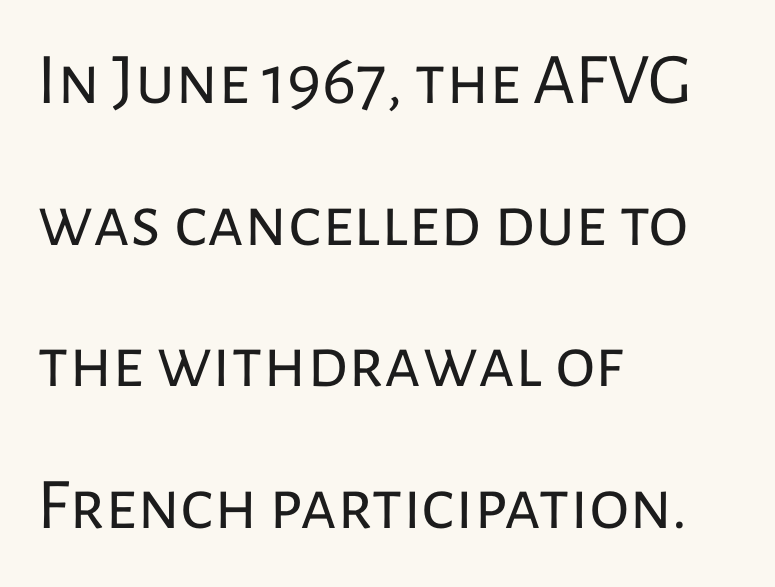
{"serif": "no", "italic": "no", "bold": "no", "weight": "regular", "width": "normal", "stroke_contrast": "low", "x_height": "medium", "monospaced": "no", "underline": "no", "align": "left", "line_spacing": "loose", "line_spacing_ratio": 1.94, "letter_spacing": "normal", "letter_spacing_em": 0.0, "glyph_px": 73}
